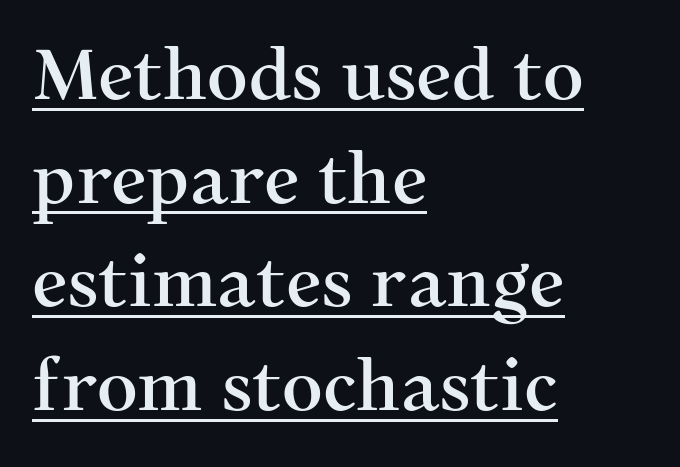
{"serif": "yes", "italic": "no", "width": "normal", "stroke_contrast": "medium", "x_height": "medium", "monospaced": "no", "underline": "yes", "align": "left", "line_spacing": "normal", "line_spacing_ratio": 1.46, "letter_spacing": "normal", "letter_spacing_em": 0.0, "glyph_px": 71}
